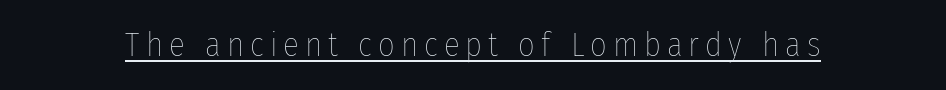
Q: Is the text bold? A: No.
Q: Is the text italic (slanted)? A: No, it is upright.
Q: Is the text underlined? A: Yes.
Q: Width (condensed, normal, or wide)? A: Condensed.
Q: Stroke contrast? A: Low.
Q: x-height? A: Medium.
Q: Monospaced? A: No.
